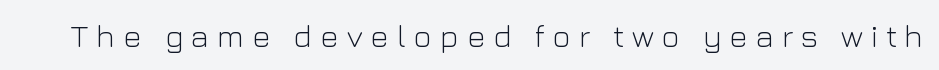
{"serif": "no", "italic": "no", "bold": "no", "weight": "light", "width": "normal", "stroke_contrast": "low", "x_height": "medium", "monospaced": "no", "underline": "no", "letter_spacing": "wide", "letter_spacing_em": 0.24, "glyph_px": 32}
